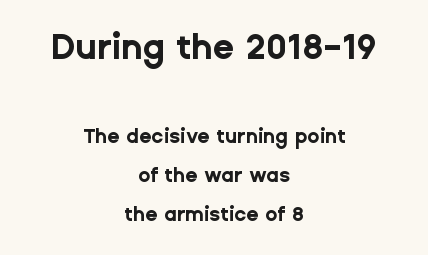
Q: Is the text bold? A: Yes.
Q: Is the text italic (slanted)? A: No, it is upright.
Q: Is the typeface a serif or a sans-serif typeface? A: Sans-serif.
Q: Is the text underlined? A: No.
Q: How is the paragraph aligned? A: Centered.
Q: Is the spacing between letters normal or unusually wide? A: Normal.
Q: Is the spacing between lines tight, normal or loose? A: Loose.
Q: Which block of text is set in a larger size, the first (top) or the second (bottom)? A: The first (top) one.
Q: Width (condensed, normal, or wide)? A: Normal.
Q: Stroke contrast? A: Low.
Q: x-height? A: Medium.
Q: Monospaced? A: No.
